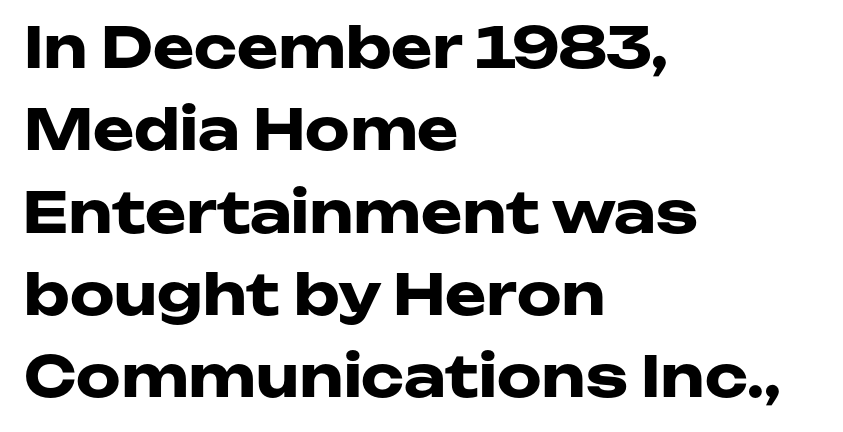
If you drew a ruler down the left edge, every line would touch it. The vertical gap from one line to the next is medium. The passage shown is typeset with a sans-serif family. Words float on clear page, feet unadorned. Nope, not italic — everything's standing straight. Proportional: the letters do not fall into vertical columns.
